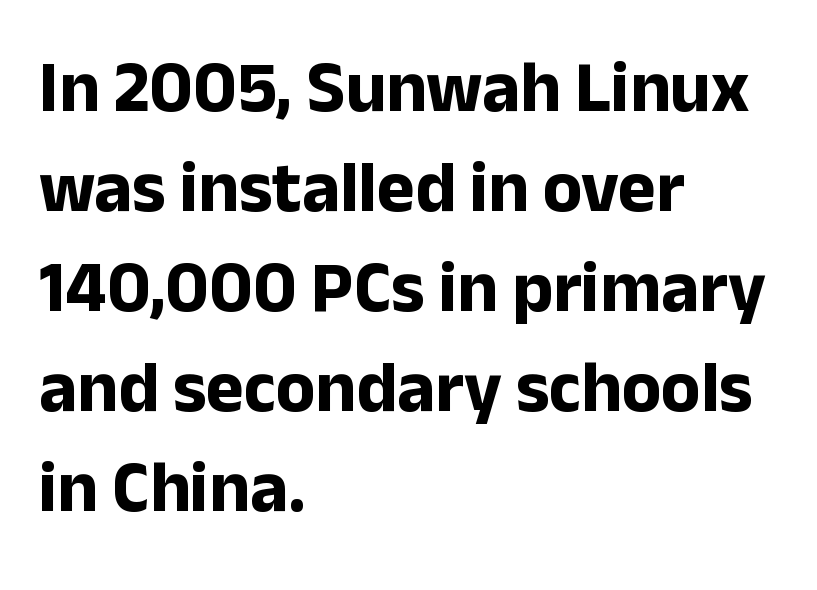
Q: Is the text bold? A: Yes.
Q: Is the text italic (slanted)? A: No, it is upright.
Q: Is the typeface a serif or a sans-serif typeface? A: Sans-serif.
Q: Is the text underlined? A: No.
Q: How is the paragraph aligned? A: Left-aligned.
Q: Is the spacing between letters normal or unusually wide? A: Normal.
Q: Is the spacing between lines tight, normal or loose? A: Normal.
Q: Width (condensed, normal, or wide)? A: Normal.
Q: Stroke contrast? A: Low.
Q: x-height? A: Medium.
Q: Monospaced? A: No.
